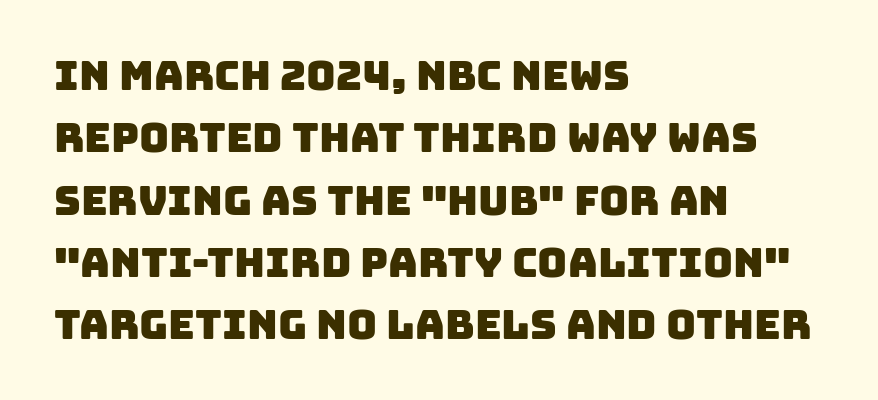
The image shows 41 px sans-serif type; set left-aligned, normal line spacing (1.52x), normal letter spacing, not underlined; low stroke contrast and a large x-height.
